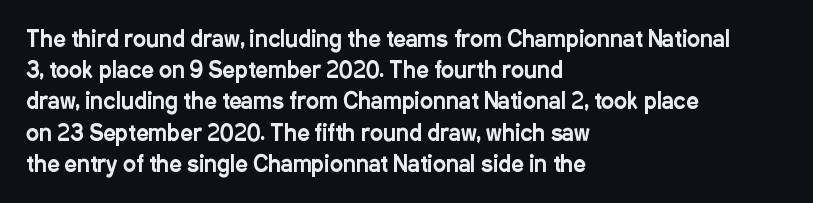
Q: Is the text italic (slanted)? A: No, it is upright.
Q: Is the text underlined? A: No.
Q: How is the paragraph aligned? A: Left-aligned.
Q: Is the spacing between letters normal or unusually wide? A: Normal.
Q: Is the spacing between lines tight, normal or loose? A: Normal.
